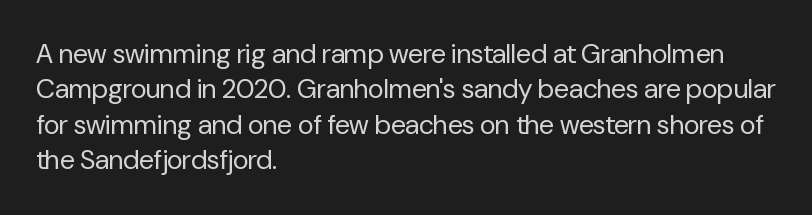
Line beginnings align vertically; line endings do not. The typography opts for an upright posture over an oblique one. Baseline-to-baseline distance is the conventional proportion of letter height. The characters are drawn with everyday or finer stroke widths. Here the glyphs are tracked normally, forming tight word shapes.
